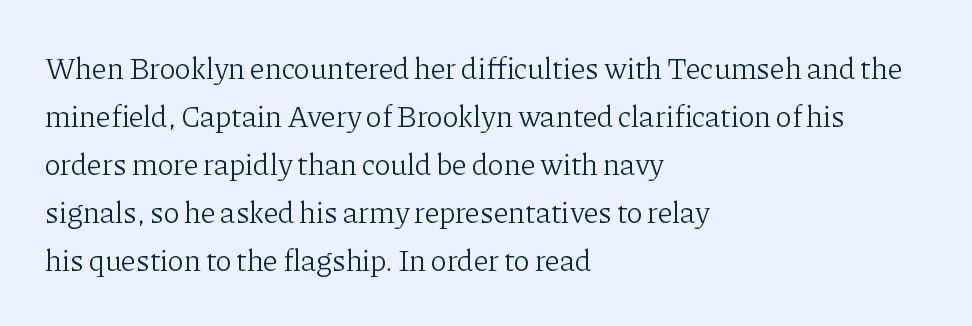
{"serif": "yes", "italic": "no", "bold": "no", "weight": "light", "width": "normal", "stroke_contrast": "low", "x_height": "medium", "monospaced": "no", "underline": "no", "align": "left", "line_spacing": "normal", "line_spacing_ratio": 1.6, "letter_spacing": "normal", "letter_spacing_em": 0.0, "glyph_px": 30}
